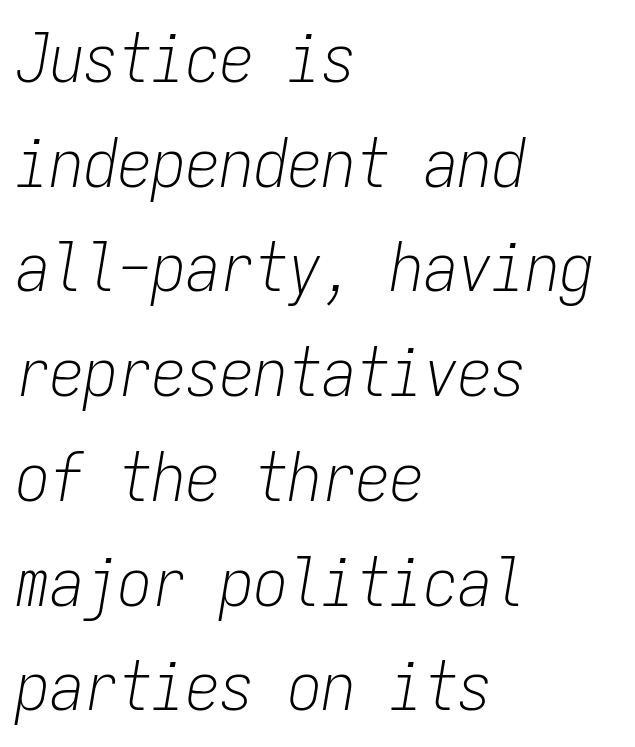
The image shows 68 px light, condensed type, italic (leaning right), monospaced; set left-aligned, normal line spacing (1.54x), normal letter spacing, not underlined; low stroke contrast and a medium x-height.
